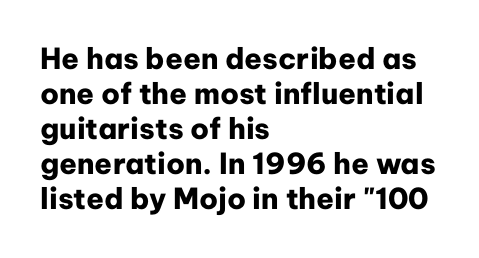
The image shows 29 px heavy sans-serif type, upright; set left-aligned, line spacing 1.21x, normal letter spacing, not underlined; low stroke contrast and a medium x-height.
